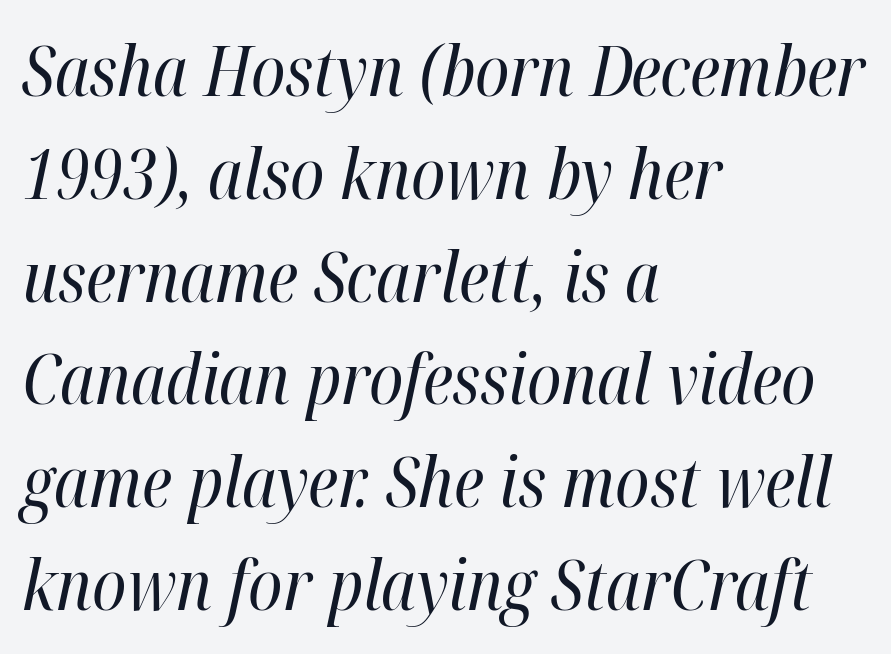
The face used here is proportionally spaced, like ordinary book or web type. The typography opts for an oblique posture over an upright one. The font sits on the lighter half of the weight spectrum, regular included. Alignment: flush left. The lines sit at an ordinary, default distance from one another. Each row of text sits above clean, open space.
